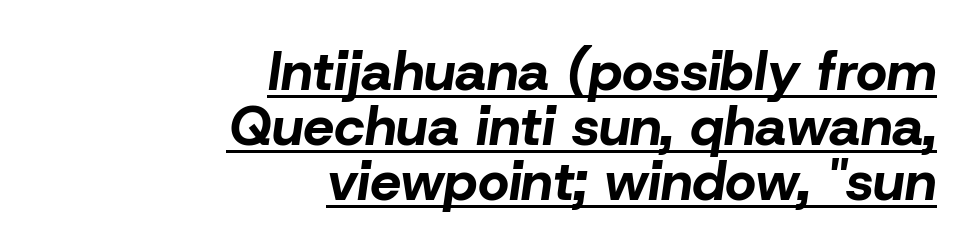
Q: Is the text bold? A: Yes.
Q: Is the text italic (slanted)? A: Yes, it leans right by about 8 degrees.
Q: Is the text underlined? A: Yes.
Q: How is the paragraph aligned? A: Right-aligned.
Q: Is the spacing between letters normal or unusually wide? A: Normal.
Q: Is the spacing between lines tight, normal or loose? A: Tight.
Q: Width (condensed, normal, or wide)? A: Normal.
Q: Stroke contrast? A: Low.
Q: x-height? A: Medium.
Q: Monospaced? A: No.
